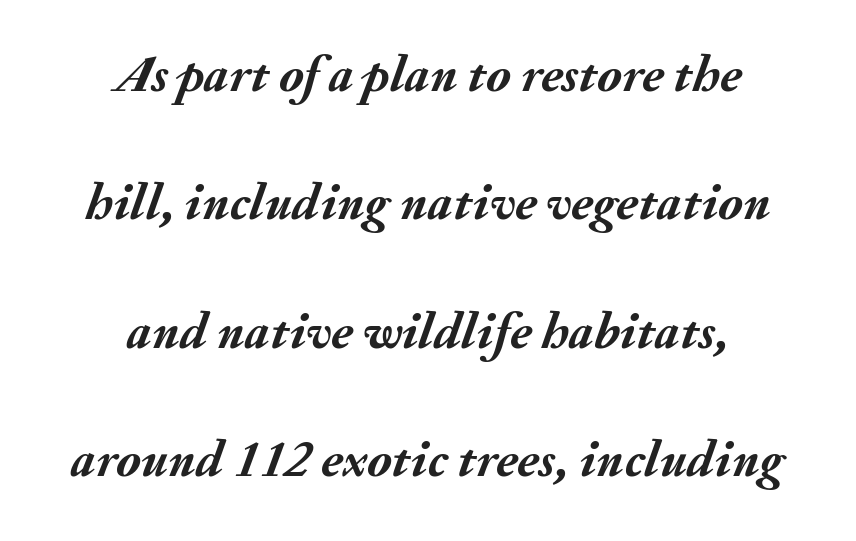
Slant detected: the letters are inclined. Each letter keeps its own natural width here, so spacing adapts to shape. Every letter is thick-stroked: bold, no question. The specimen omits any rule beneath the text block's lines. One-word summary of the alignment: center.
